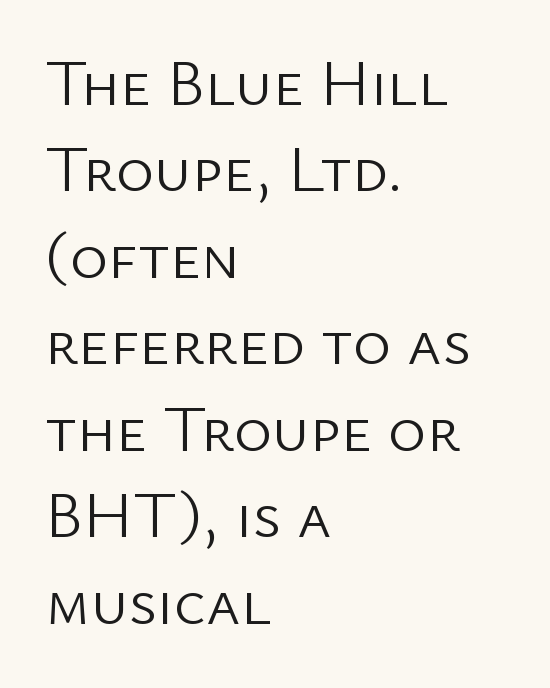
A typesetter would call this proportional, since set widths differ per character. The line-height multiplier appears to be the usual default. Typeset ragged right — the left edge is the straight one. The letters look calm and open, with moderate or lighter stems.
